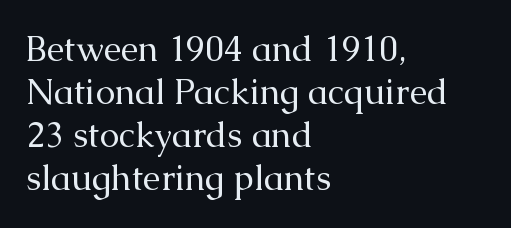
{"serif": "yes", "italic": "no", "bold": "no", "weight": "regular", "width": "normal", "stroke_contrast": "medium", "x_height": "medium", "monospaced": "no", "underline": "no", "align": "left", "line_spacing_ratio": 1.23, "letter_spacing": "normal", "letter_spacing_em": 0.0, "glyph_px": 35}
